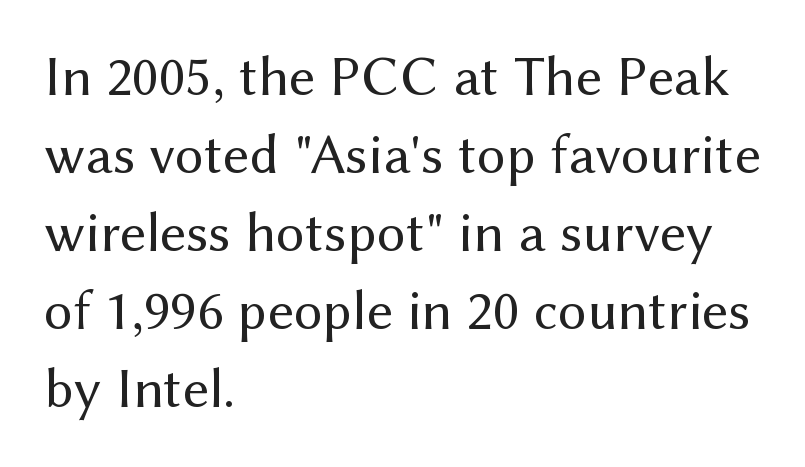
{"serif": "no", "italic": "no", "bold": "no", "weight": "regular", "width": "normal", "stroke_contrast": "medium", "x_height": "medium", "monospaced": "no", "underline": "no", "align": "left", "line_spacing": "normal", "line_spacing_ratio": 1.37, "letter_spacing": "normal", "letter_spacing_em": 0.0, "glyph_px": 57}
